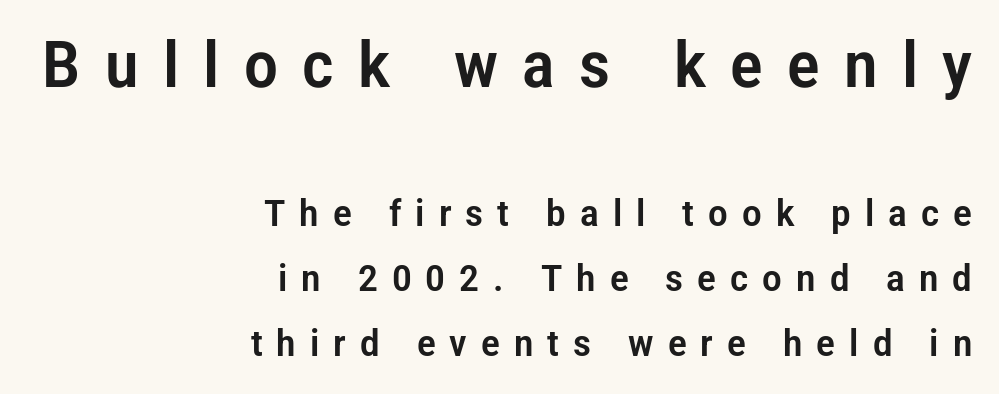
The image shows 64 px condensed sans-serif type, upright; set right-aligned, line spacing 1.76x, unusually wide letter spacing (+0.38 em), not underlined; the first (top) block is 1.73x larger; low stroke contrast and a medium x-height.
